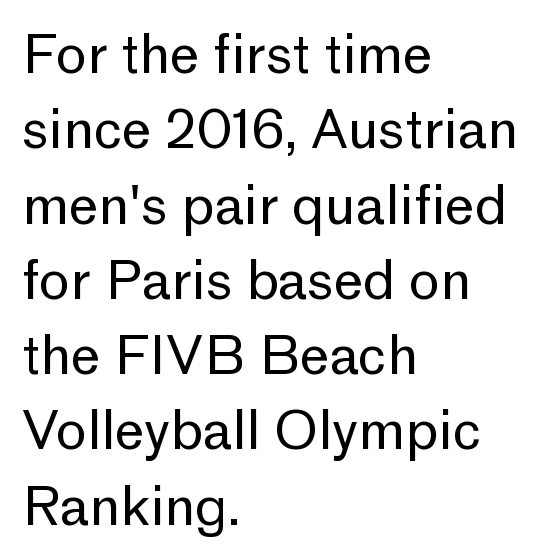
{"serif": "no", "italic": "no", "bold": "no", "weight": "regular", "width": "normal", "stroke_contrast": "low", "x_height": "medium", "monospaced": "no", "underline": "no", "align": "left", "line_spacing": "normal", "line_spacing_ratio": 1.42, "letter_spacing": "normal", "letter_spacing_em": 0.0, "glyph_px": 53}
